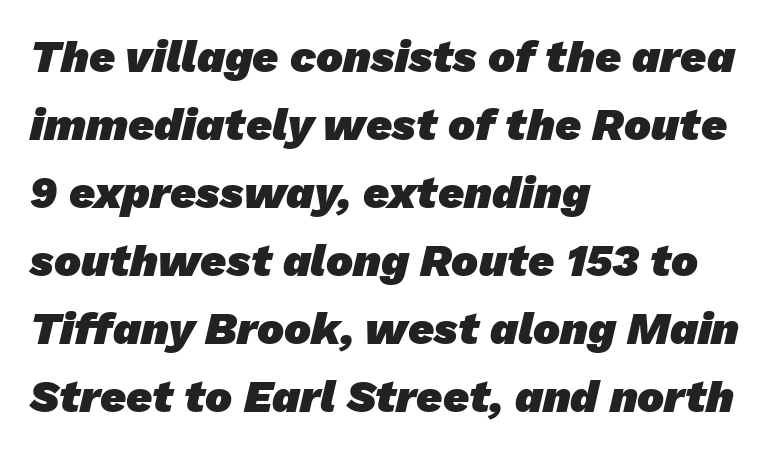
{"serif": "no", "bold": "yes", "weight": "heavy", "width": "normal", "stroke_contrast": "low", "x_height": "medium", "monospaced": "no", "underline": "no", "align": "left", "line_spacing": "normal", "line_spacing_ratio": 1.51, "letter_spacing": "normal", "letter_spacing_em": 0.0, "glyph_px": 45}
